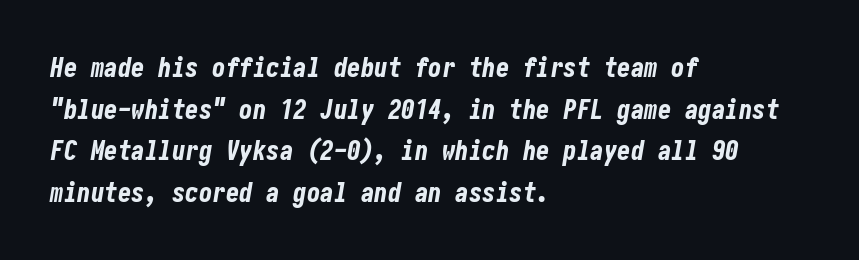
Q: Is the text bold? A: Yes.
Q: Is the text italic (slanted)? A: Yes, it leans right by about 10 degrees.
Q: Is the text underlined? A: No.
Q: How is the paragraph aligned? A: Left-aligned.
Q: Is the spacing between letters normal or unusually wide? A: Normal.
Q: Is the spacing between lines tight, normal or loose? A: Normal.
